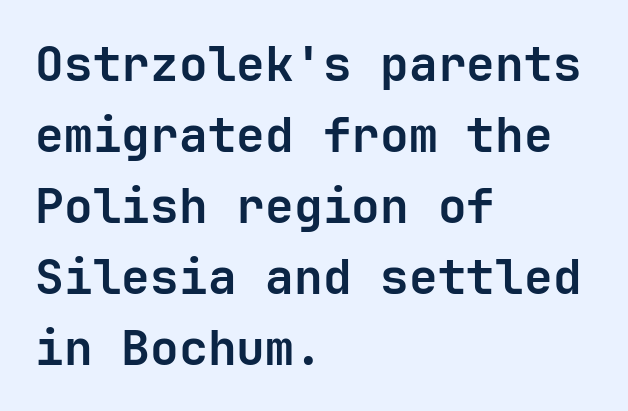
The image shows 48 px semibold sans-serif type, upright; set left-aligned, normal line spacing (1.48x), normal letter spacing, not underlined; low stroke contrast and a medium x-height.
